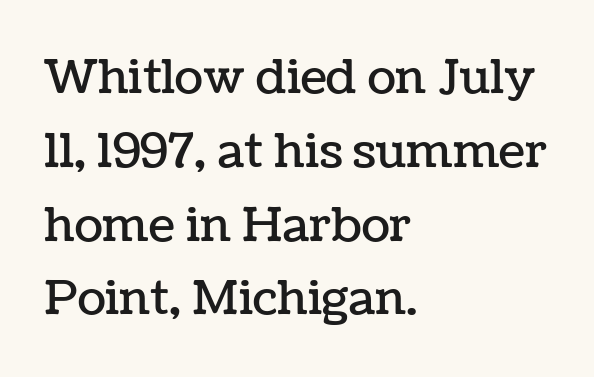
The image shows 47 px text type, upright; set left-aligned, normal line spacing (1.57x), normal letter spacing, not underlined; low stroke contrast and a medium x-height.
